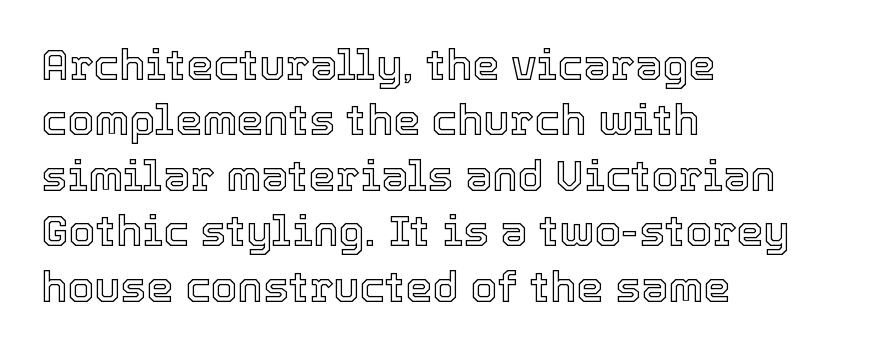
This sample has the flowing, uneven cadence of proportional lettering. Descenders are the only things crossing below the line. The lines sit at an ordinary, default distance from one another. This rendering uses left alignment, leaving the right contour irregular.
